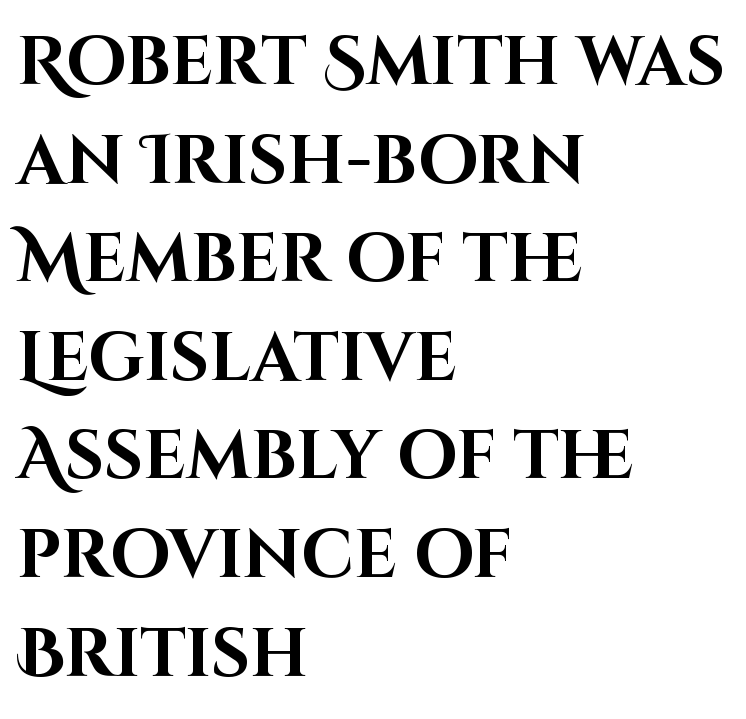
{"serif": "no", "italic": "no", "bold": "yes", "weight": "bold", "width": "normal", "stroke_contrast": "high", "x_height": "large", "monospaced": "no", "underline": "no", "align": "left", "line_spacing": "normal", "line_spacing_ratio": 1.45, "letter_spacing": "normal", "letter_spacing_em": 0.0, "glyph_px": 68}
